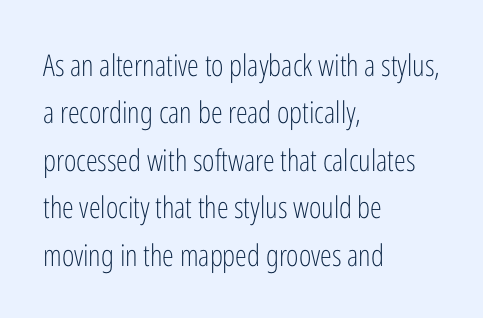
Q: Is the text bold? A: No.
Q: Is the text italic (slanted)? A: No, it is upright.
Q: Is the typeface a serif or a sans-serif typeface? A: Sans-serif.
Q: Is the text underlined? A: No.
Q: How is the paragraph aligned? A: Left-aligned.
Q: Is the spacing between letters normal or unusually wide? A: Normal.
Q: Is the spacing between lines tight, normal or loose? A: Normal.
Q: Width (condensed, normal, or wide)? A: Condensed.
Q: Stroke contrast? A: Low.
Q: x-height? A: Medium.
Q: Monospaced? A: No.
